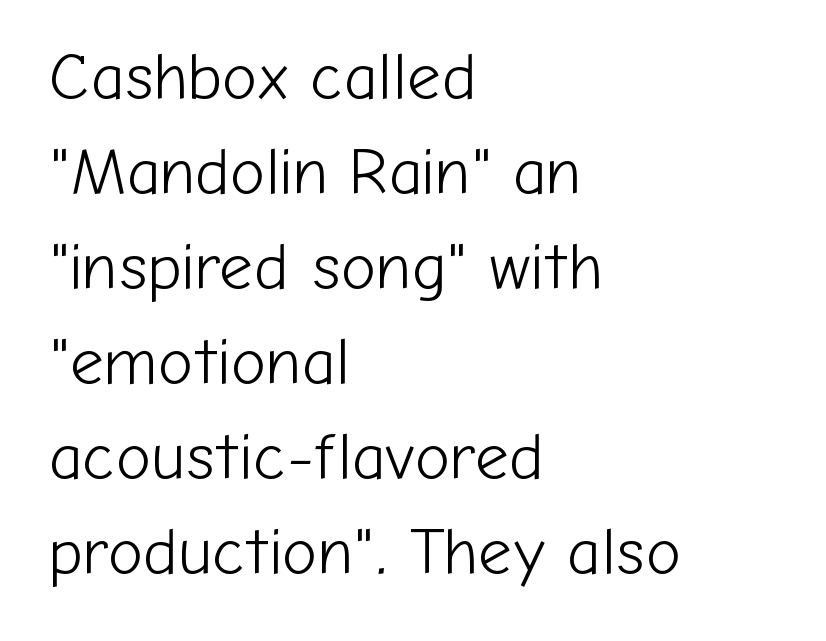
{"serif": "no", "italic": "no", "bold": "no", "weight": "light", "width": "normal", "stroke_contrast": "low", "x_height": "medium", "monospaced": "no", "underline": "no", "align": "left", "line_spacing": "normal", "line_spacing_ratio": 1.44, "letter_spacing": "normal", "letter_spacing_em": 0.0, "glyph_px": 66}
